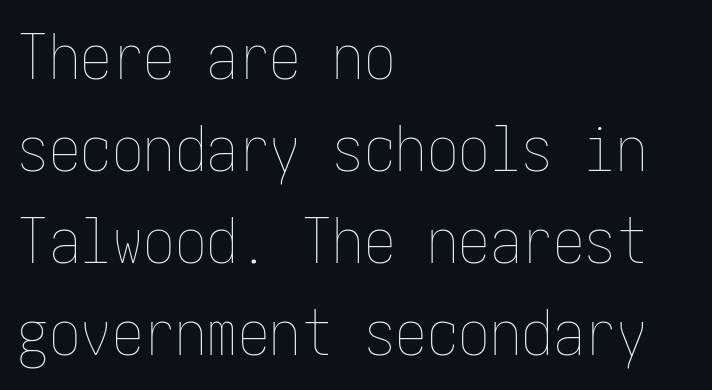
The image shows 63 px thin, condensed type, upright; set left-aligned, normal line spacing (1.46x), normal letter spacing, not underlined; low stroke contrast and a medium x-height.
